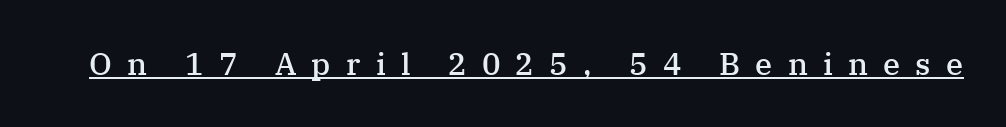
{"serif": "yes", "italic": "no", "bold": "semi", "weight": "semibold", "width": "normal", "stroke_contrast": "medium", "x_height": "medium", "monospaced": "no", "underline": "yes", "letter_spacing": "wide", "letter_spacing_em": 0.49, "glyph_px": 31}
